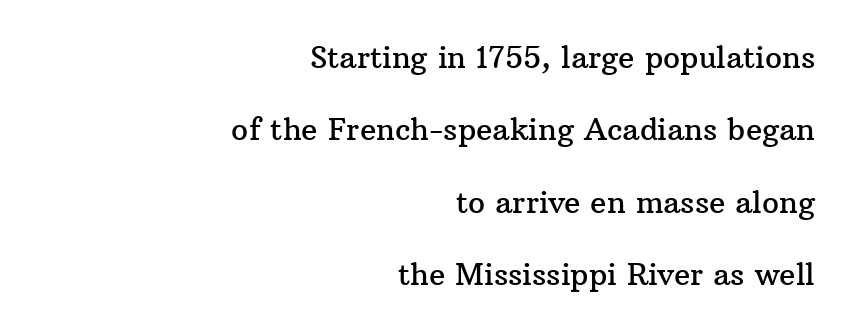
The image shows 30 px serif type, upright; set right-aligned, loose line spacing (2.41x), normal letter spacing, not underlined; medium stroke contrast and a medium x-height.
